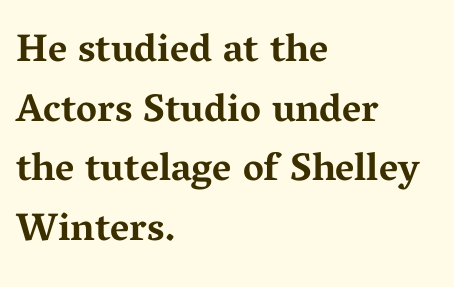
The image shows 39 px bold, wide serif type, upright; set left-aligned, normal line spacing (1.53x), normal letter spacing, not underlined; medium stroke contrast and a medium x-height.
